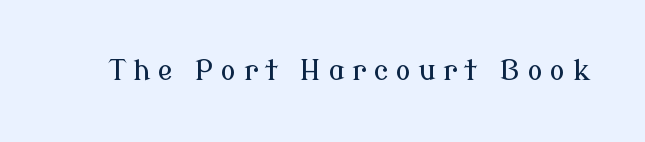
This sample has the flowing, uneven cadence of proportional lettering. This is serif lettering, the kind often seen in printed books. Designer's note — italics off, roman on. Tracking value appears strongly positive — letters spread wide. Beneath every word, the page is bare.
